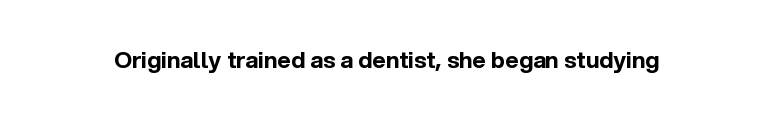
{"italic": "no", "bold": "yes", "underline": "no", "letter_spacing": "normal", "letter_spacing_em": 0.0, "glyph_px": 23}
